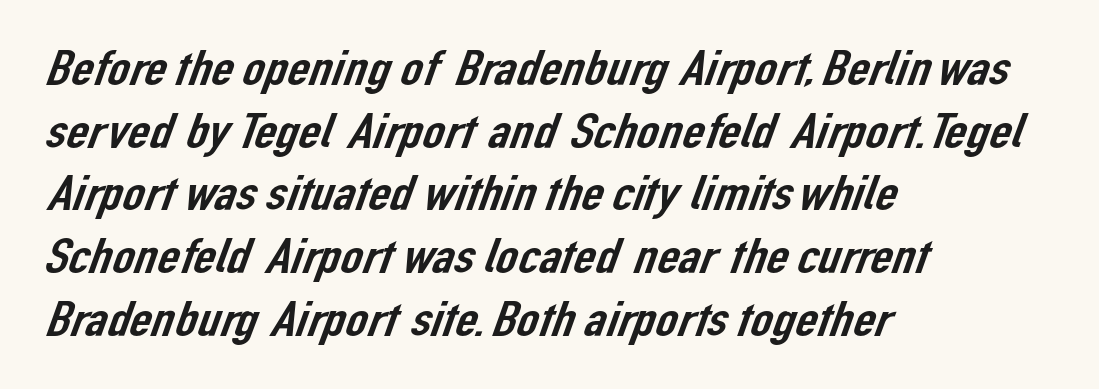
Q: Is the typeface a serif or a sans-serif typeface? A: Sans-serif.
Q: Is the text underlined? A: No.
Q: How is the paragraph aligned? A: Left-aligned.
Q: Is the spacing between letters normal or unusually wide? A: Normal.
Q: Is the spacing between lines tight, normal or loose? A: Normal.
Q: Width (condensed, normal, or wide)? A: Normal.
Q: Stroke contrast? A: Low.
Q: x-height? A: Medium.
Q: Monospaced? A: No.
